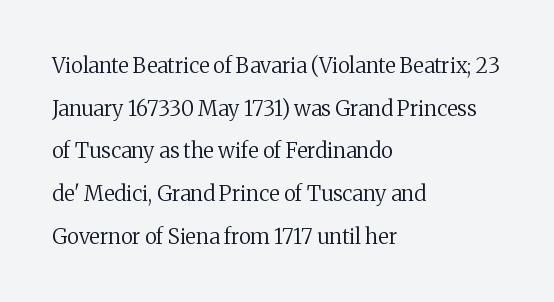
Q: Is the text bold? A: No.
Q: Is the text italic (slanted)? A: No, it is upright.
Q: Is the text underlined? A: No.
Q: How is the paragraph aligned? A: Left-aligned.
Q: Is the spacing between letters normal or unusually wide? A: Normal.
Q: Is the spacing between lines tight, normal or loose? A: Loose.
